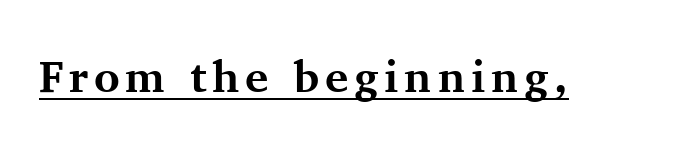
Regarding serifs, this sample has them. Note the varied advance widths — an 'i' is clearly narrower than an 'm'. Notice how the stems are strictly vertical — no italics here. This is underlined copy, the kind a proofreader might mark for attention.
